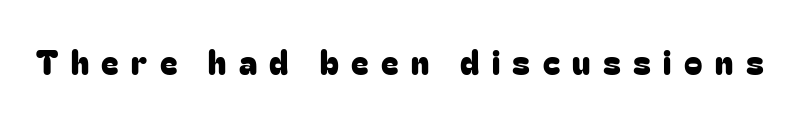
Does the lettering tilt? It doesn't — this is upright. Is this a fixed-width face? No — the glyphs have proportional, varying widths. Are there feet on the stems? There aren't — it's a sans. Observe the wide spacing: letters keep a clear distance from each other.
